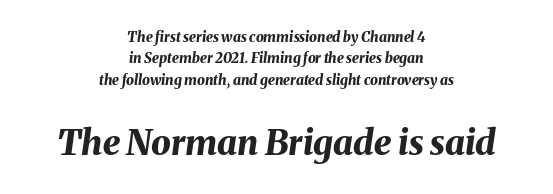
How heavy is the stroke? Heavy — this is a bold. Quick note: interline space is typical. The text carries the slant typical of an italic or oblique font. The letters advance in unequal steps, a hallmark of proportional type.
